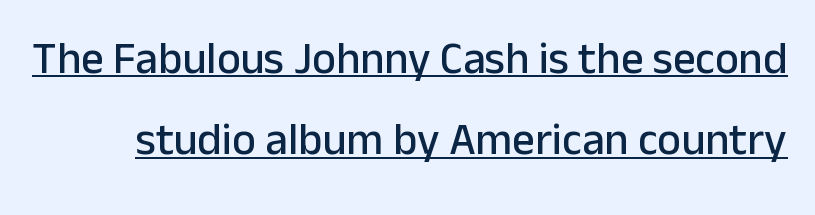
{"serif": "no", "italic": "no", "width": "normal", "stroke_contrast": "low", "x_height": "medium", "monospaced": "no", "underline": "yes", "line_spacing_ratio": 1.81, "letter_spacing": "normal", "letter_spacing_em": 0.0, "glyph_px": 45}
